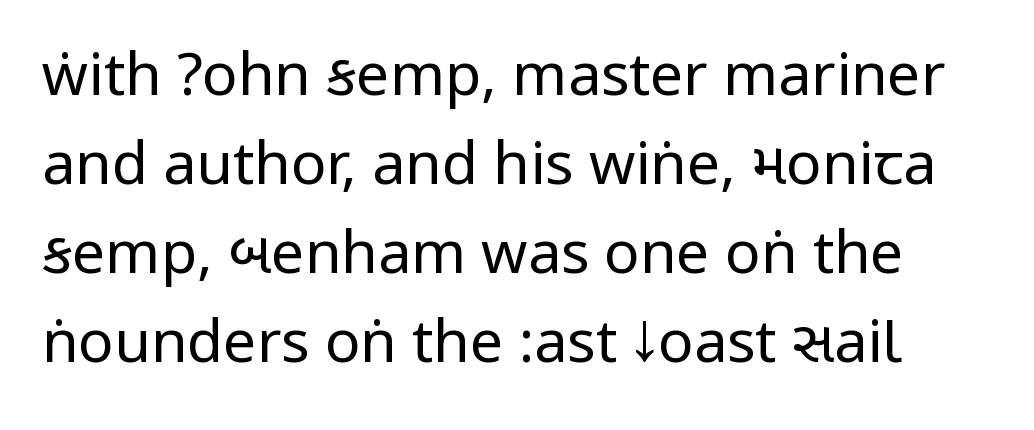
Q: Is the text bold? A: No.
Q: Is the text italic (slanted)? A: No, it is upright.
Q: Is the typeface a serif or a sans-serif typeface? A: Sans-serif.
Q: Is the text underlined? A: No.
Q: Is the spacing between letters normal or unusually wide? A: Normal.
Q: Is the spacing between lines tight, normal or loose? A: Normal.
Q: Width (condensed, normal, or wide)? A: Condensed.
Q: Stroke contrast? A: Low.
